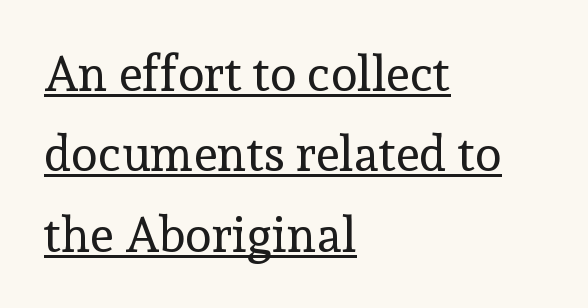
A baseline rule has been typeset under these characters. The letters stand upright; this is a roman face. Honestly, the row spacing looks completely unremarkable. These lines are rendered in a variable-pitch font. Does the copy run flush right? No — it runs flush left. Weight class: somewhere from thin through regular.
